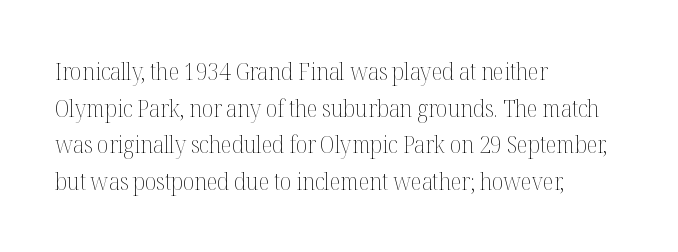
Notice how descenders clear the ascenders below comfortably — that's standard leading. Heft: none added — not bold. Posture: upright roman. The tracking reads as untouched default to a designer's eye. If you drew a ruler down the left edge, every line would touch it.
